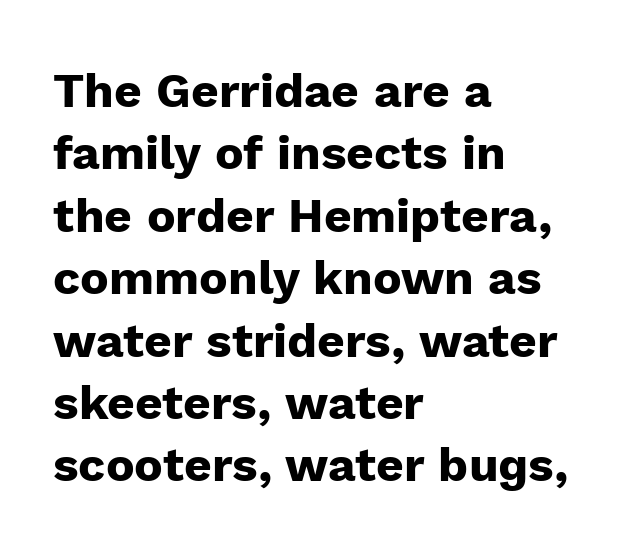
{"serif": "no", "italic": "no", "bold": "yes", "weight": "heavy", "width": "normal", "stroke_contrast": "low", "x_height": "medium", "monospaced": "no", "underline": "no", "align": "left", "line_spacing": "normal", "line_spacing_ratio": 1.3, "letter_spacing": "normal", "letter_spacing_em": 0.0, "glyph_px": 48}
